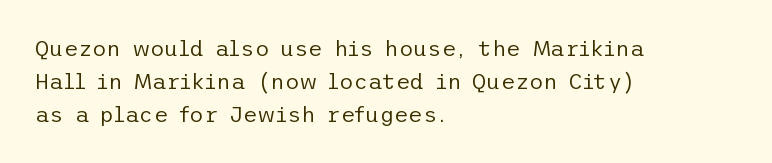
Tall strokes in this sample are plumb rather than angled. Weight: regular or lighter. Tracking value appears to be zero — textbook default spacing. The passage shown stacks its lines at a standard gap. The lines in this sample share a left origin and differ only in where they stop. Anything drawn beneath the words? Only blank space.
